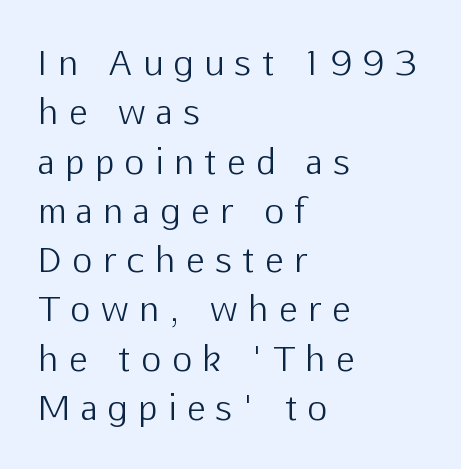
The font's upright variant was chosen for this text. Tracking value appears strongly positive — letters spread wide. No letter is thick-stroked: the sample isn't bold. The space between consecutive lines is moderate.
